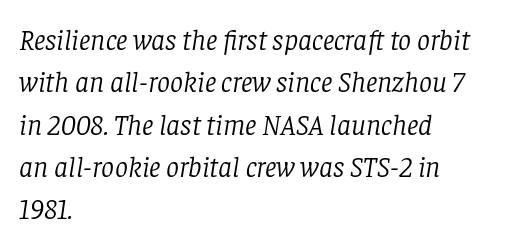
{"serif": "yes", "italic": "yes", "lean": "right", "slant_degrees": 8, "bold": "no", "weight": "light", "width": "normal", "stroke_contrast": "low", "x_height": "large", "monospaced": "no", "underline": "no", "align": "left", "line_spacing": "normal", "line_spacing_ratio": 1.46, "letter_spacing": "normal", "letter_spacing_em": 0.0, "glyph_px": 29}
